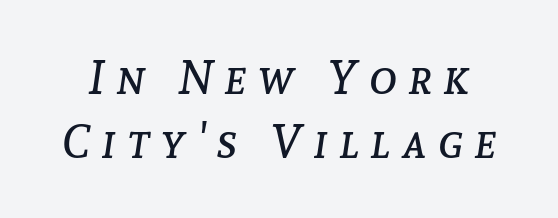
The letters advance in unequal steps, a hallmark of proportional type. Stems and bowls with no extra thickness — not bold. The line-height multiplier appears to be the usual default. Display-style spreading of the glyphs; the letterfit is very open. The typography opts for an oblique posture over an upright one.
